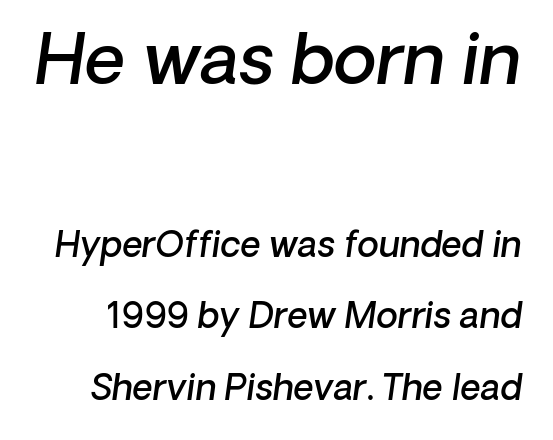
{"italic": "yes", "lean": "right", "slant_degrees": 8, "bold": "semi", "weight": "semibold", "width": "normal", "stroke_contrast": "low", "x_height": "medium", "monospaced": "no", "underline": "no", "line_spacing": "loose", "line_spacing_ratio": 2.04, "letter_spacing": "normal", "letter_spacing_em": 0.0, "larger_block": "first", "size_ratio": 2.0, "glyph_px": 70}
